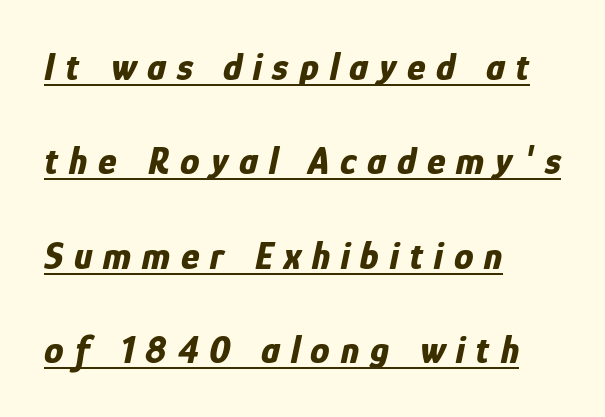
Bold? Absolutely — the strokes are thick and heavy. How are the letters spaced? Widely, with obvious added tracking. The rendering uses natural spacing where letterforms have individual widths. Each line starts at the same left margin while the right side varies.
